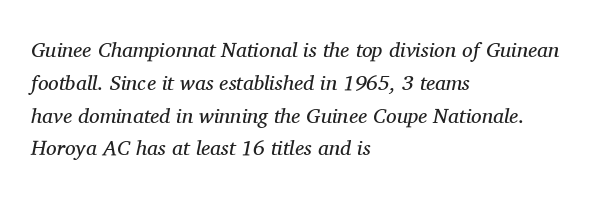
Line starts are locked; line ends wander. The specimen reads as italic at a glance. You could call the tracking neutral — neither tight nor loose. Honestly, there is no underline to notice here at all.
